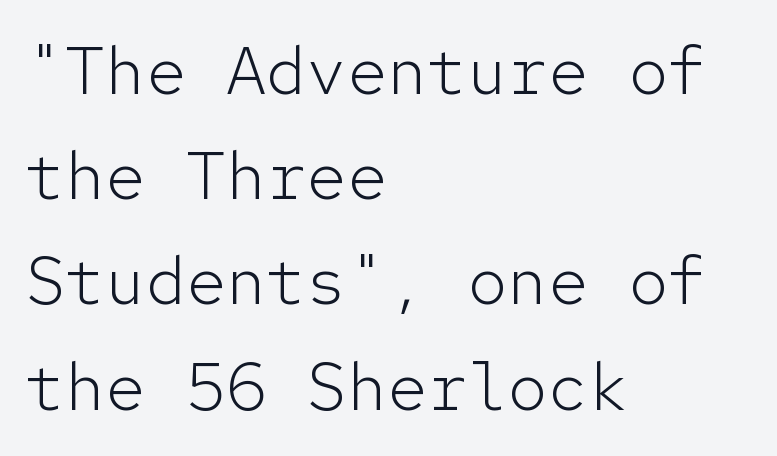
{"serif": "no", "italic": "no", "bold": "no", "weight": "light", "width": "normal", "stroke_contrast": "low", "x_height": "medium", "monospaced": "yes", "underline": "no", "align": "left", "line_spacing": "normal", "line_spacing_ratio": 1.57, "letter_spacing": "normal", "letter_spacing_em": 0.0, "glyph_px": 67}
